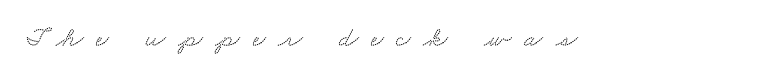
Q: Is the typeface a serif or a sans-serif typeface? A: Serif.
Q: Is the text underlined? A: No.
Q: Is the spacing between letters normal or unusually wide? A: Unusually wide.
Q: Width (condensed, normal, or wide)? A: Wide.
Q: Stroke contrast? A: Low.
Q: x-height? A: Small.
Q: Monospaced? A: No.
